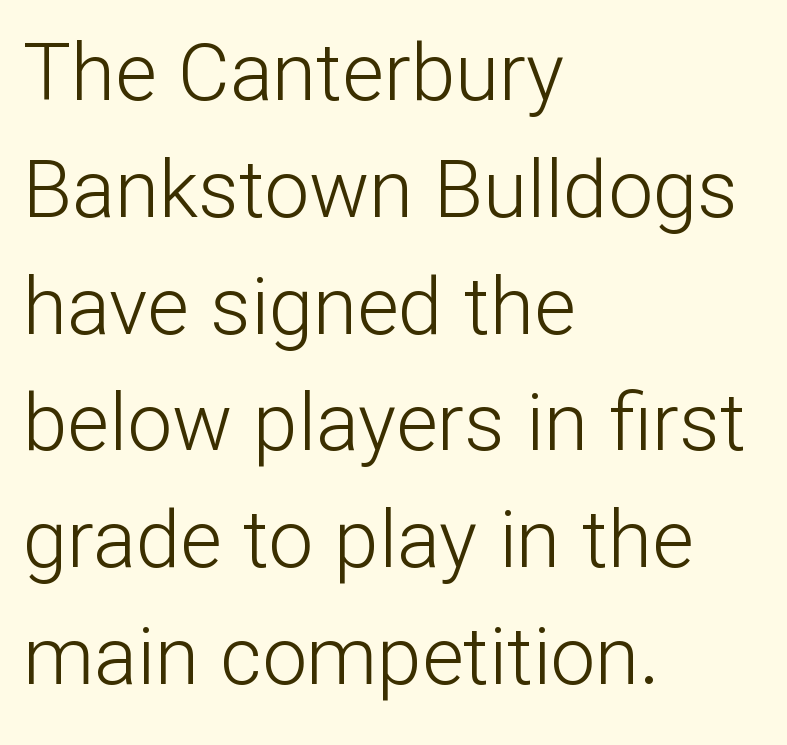
The image shows 80 px light sans-serif type, upright; set left-aligned, normal line spacing (1.46x), normal letter spacing, not underlined; low stroke contrast and a medium x-height.
